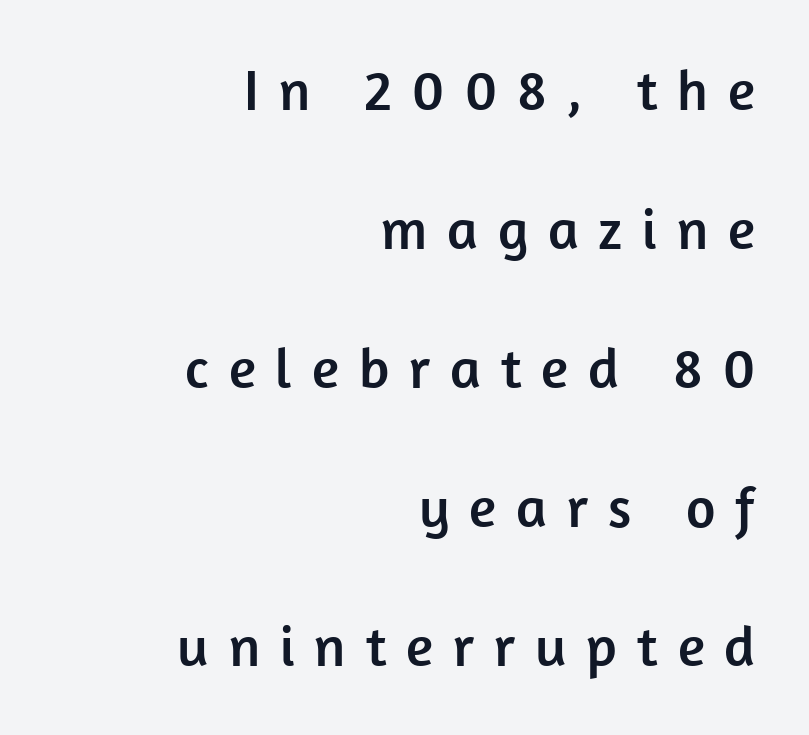
{"serif": "no", "italic": "no", "width": "normal", "stroke_contrast": "low", "x_height": "medium", "monospaced": "no", "underline": "no", "align": "right", "line_spacing": "loose", "line_spacing_ratio": 2.44, "letter_spacing": "wide", "letter_spacing_em": 0.35, "glyph_px": 57}
